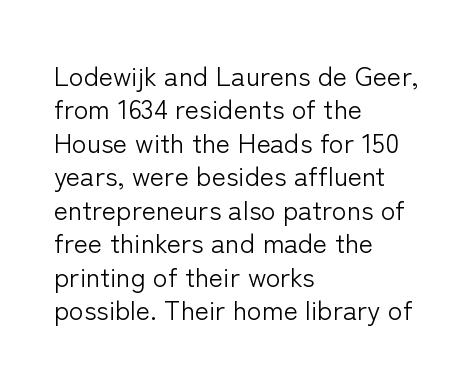
Q: Is the text bold? A: No.
Q: Is the text italic (slanted)? A: No, it is upright.
Q: Is the text underlined? A: No.
Q: How is the paragraph aligned? A: Left-aligned.
Q: Is the spacing between letters normal or unusually wide? A: Normal.
